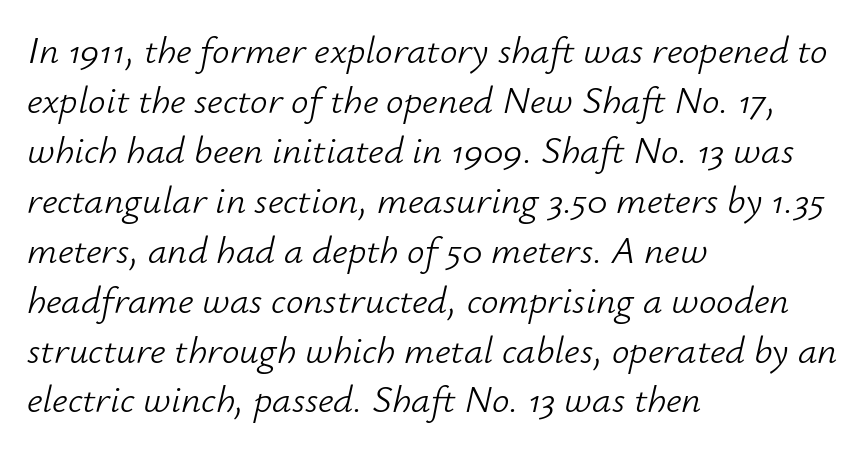
{"italic": "yes", "lean": "right", "slant_degrees": 12, "bold": "no", "weight": "light", "width": "normal", "stroke_contrast": "low", "x_height": "small", "monospaced": "no", "underline": "no", "align": "left", "line_spacing": "normal", "line_spacing_ratio": 1.28, "letter_spacing": "normal", "letter_spacing_em": 0.0, "glyph_px": 39}
